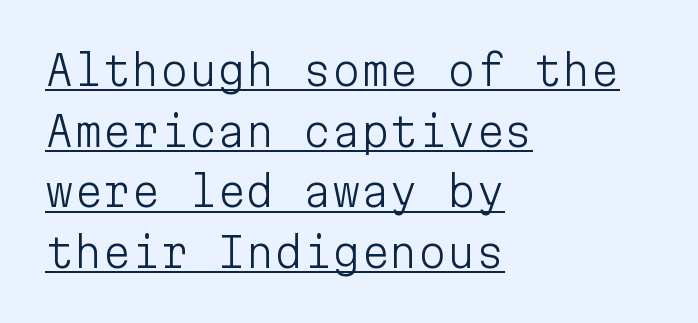
{"serif": "no", "italic": "no", "bold": "no", "weight": "light", "width": "normal", "stroke_contrast": "low", "x_height": "medium", "monospaced": "yes", "underline": "yes", "align": "left", "line_spacing": "normal", "line_spacing_ratio": 1.48, "letter_spacing": "normal", "letter_spacing_em": 0.0, "glyph_px": 41}
